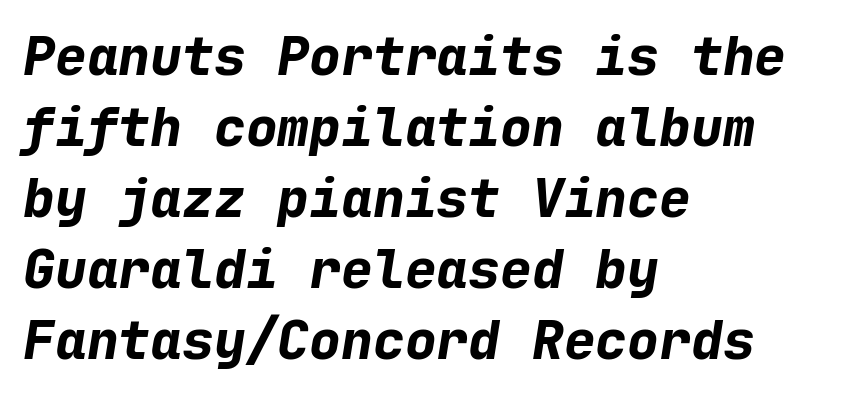
The line-height multiplier appears to be the usual default. These lines keep a tight, regular rhythm from letter to letter. These lines carry a lot of weight — the face is fully bold. This sample is left-justified, so line endings fall wherever the words run out. These lines are rendered in a fixed-pitch font. Tall strokes in this sample are angled rather than plumb.
